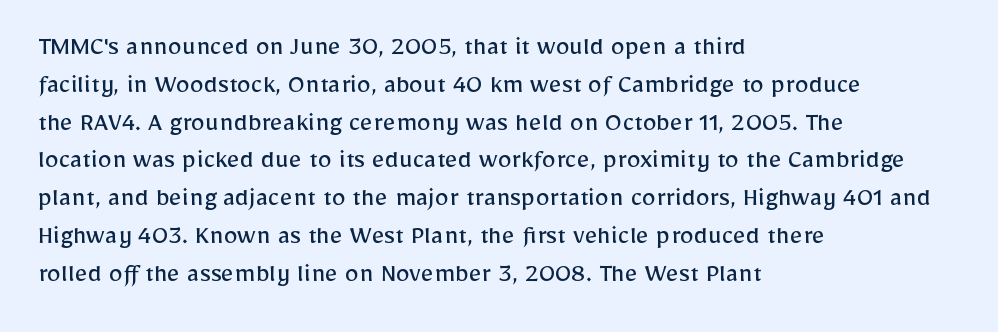
Q: Is the text bold? A: No.
Q: Is the text italic (slanted)? A: No, it is upright.
Q: Is the typeface a serif or a sans-serif typeface? A: Sans-serif.
Q: Is the text underlined? A: No.
Q: How is the paragraph aligned? A: Left-aligned.
Q: Is the spacing between letters normal or unusually wide? A: Normal.
Q: Is the spacing between lines tight, normal or loose? A: Normal.
Q: Width (condensed, normal, or wide)? A: Normal.
Q: Stroke contrast? A: Low.
Q: x-height? A: Medium.
Q: Monospaced? A: No.
